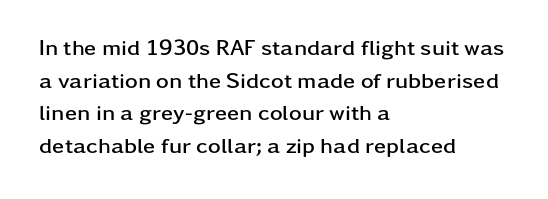
The letters stand straight up with perfectly vertical stems. Vertical spacing — default. Beneath every word, the page is bare. Typeset ragged right — the left edge is the straight one.
